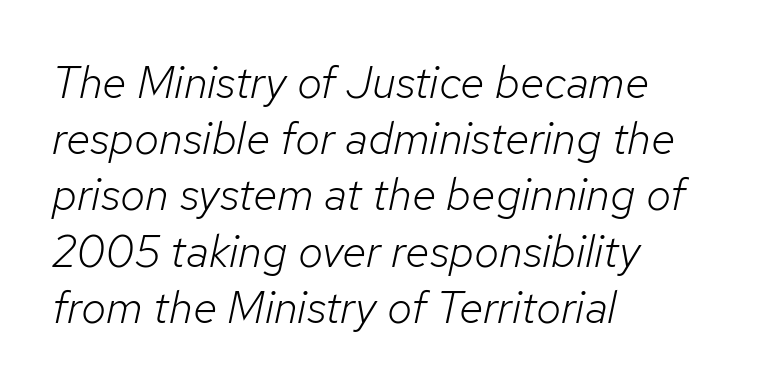
Q: Is the text bold? A: No.
Q: Is the text italic (slanted)? A: Yes, it leans right by about 12 degrees.
Q: Is the text underlined? A: No.
Q: How is the paragraph aligned? A: Left-aligned.
Q: Is the spacing between letters normal or unusually wide? A: Normal.
Q: Is the spacing between lines tight, normal or loose? A: Normal.
Q: Width (condensed, normal, or wide)? A: Normal.
Q: Stroke contrast? A: Low.
Q: x-height? A: Medium.
Q: Monospaced? A: No.
